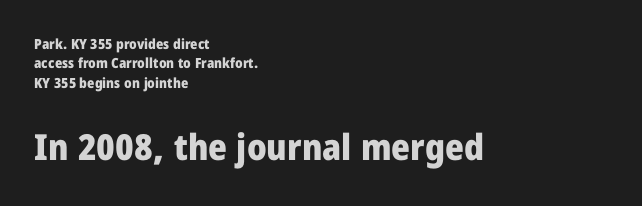
Q: Is the text bold? A: Yes.
Q: Is the text italic (slanted)? A: No, it is upright.
Q: Is the typeface a serif or a sans-serif typeface? A: Sans-serif.
Q: Is the text underlined? A: No.
Q: How is the paragraph aligned? A: Left-aligned.
Q: Is the spacing between letters normal or unusually wide? A: Normal.
Q: Is the spacing between lines tight, normal or loose? A: Normal.
Q: Which block of text is set in a larger size, the first (top) or the second (bottom)? A: The second (bottom) one.
Q: Width (condensed, normal, or wide)? A: Normal.
Q: Stroke contrast? A: Low.
Q: x-height? A: Medium.
Q: Monospaced? A: No.
